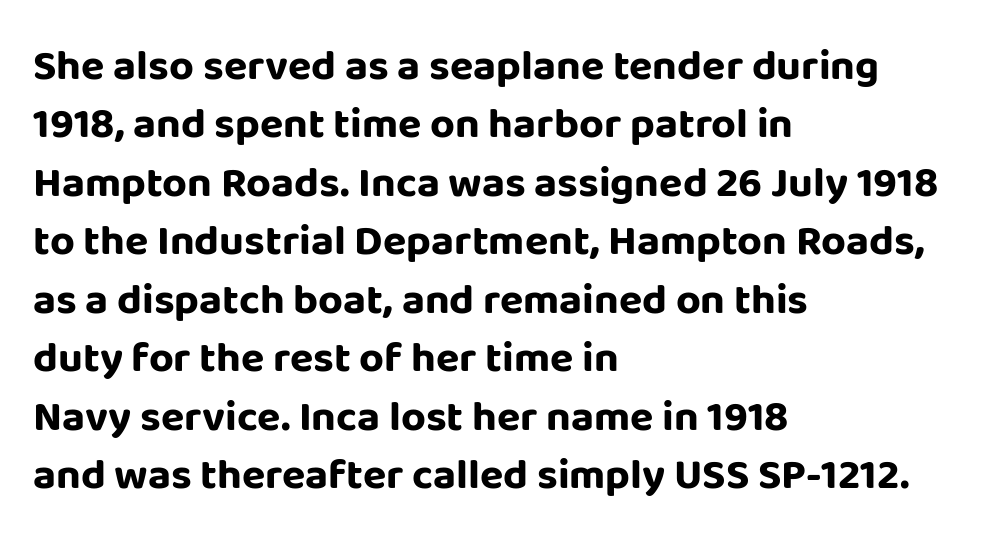
{"serif": "no", "italic": "no", "bold": "yes", "weight": "bold", "width": "normal", "stroke_contrast": "low", "x_height": "large", "monospaced": "no", "underline": "no", "align": "left", "line_spacing": "normal", "line_spacing_ratio": 1.36, "letter_spacing": "normal", "letter_spacing_em": 0.0, "glyph_px": 43}
